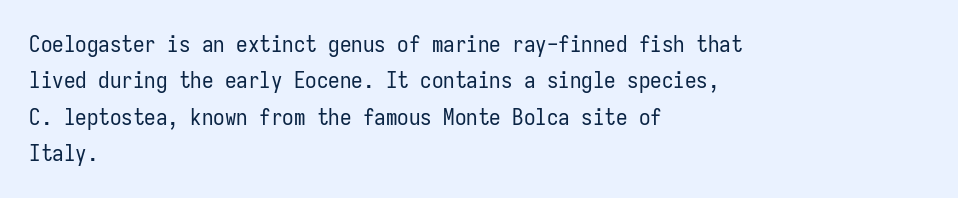
Q: Is the text bold? A: No.
Q: Is the text italic (slanted)? A: No, it is upright.
Q: Is the text underlined? A: No.
Q: How is the paragraph aligned? A: Left-aligned.
Q: Is the spacing between letters normal or unusually wide? A: Normal.
Q: Is the spacing between lines tight, normal or loose? A: Normal.
